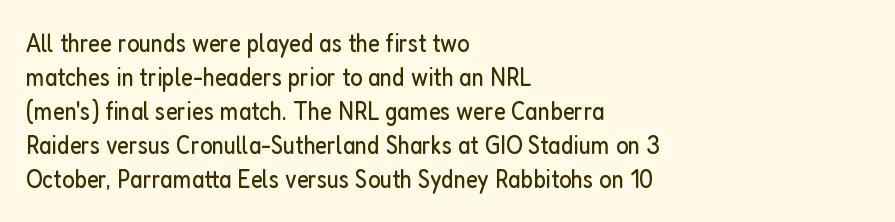
The image shows 26 px text type, upright; set left-aligned, normal line spacing (1.31x), normal letter spacing, not underlined.
